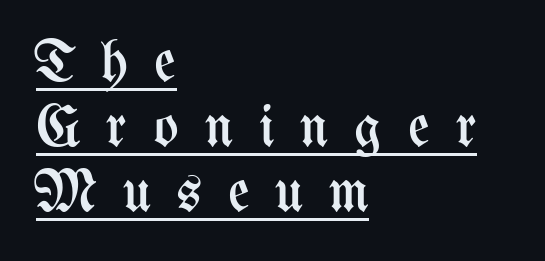
Q: Is the text bold? A: No.
Q: Is the text italic (slanted)? A: No, it is upright.
Q: Is the text underlined? A: Yes.
Q: How is the paragraph aligned? A: Left-aligned.
Q: Is the spacing between letters normal or unusually wide? A: Unusually wide.
Q: Is the spacing between lines tight, normal or loose? A: Tight.
Q: Width (condensed, normal, or wide)? A: Condensed.
Q: Stroke contrast? A: Medium.
Q: x-height? A: Medium.
Q: Monospaced? A: No.
